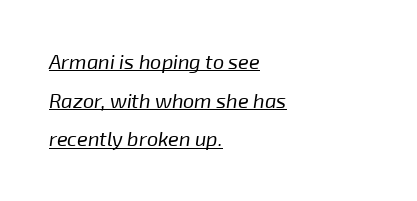
The image shows 20 px text type, italic (leaning right); set left-aligned, loose line spacing (1.93x), normal letter spacing, underlined.
